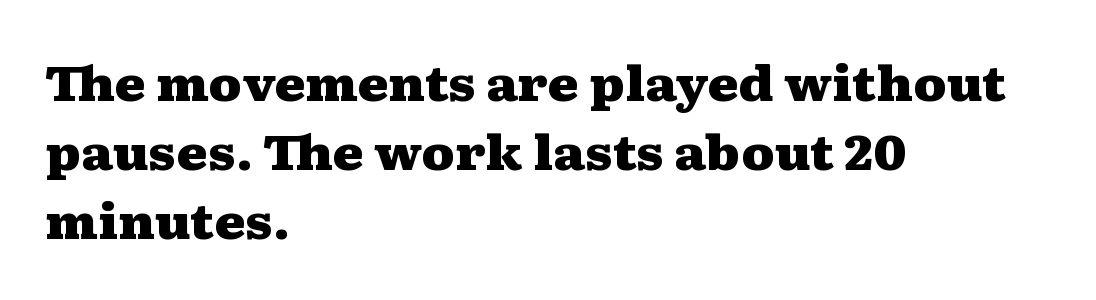
How would I describe the line gaps? Plain and ordinary. Note the varied advance widths — an 'i' is clearly narrower than an 'm'. A dark, heavy texture on the line: the type is bold. The type sits square on the baseline with zero lean. Inter-character spacing is left at the font's built-in metrics.
